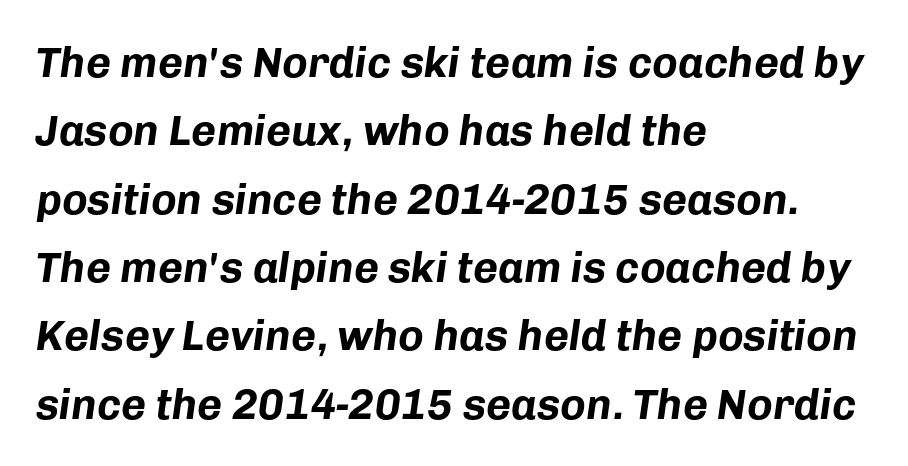
Q: Is the text bold? A: Yes.
Q: Is the text italic (slanted)? A: Yes, it leans right by about 8 degrees.
Q: Is the text underlined? A: No.
Q: How is the paragraph aligned? A: Left-aligned.
Q: Is the spacing between letters normal or unusually wide? A: Normal.
Q: Is the spacing between lines tight, normal or loose? A: Normal.
Q: Width (condensed, normal, or wide)? A: Normal.
Q: Stroke contrast? A: Low.
Q: x-height? A: Medium.
Q: Monospaced? A: No.
